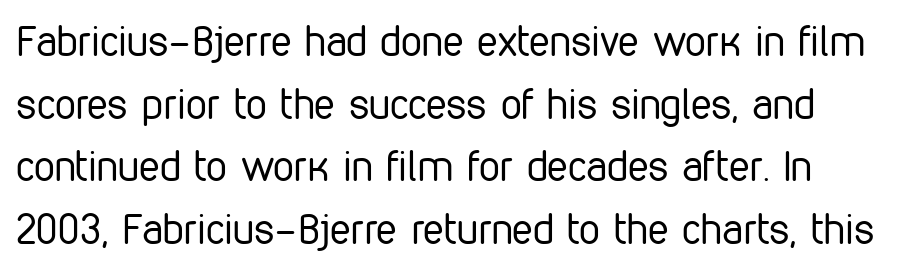
The image shows 42 px regular-weight, condensed sans-serif type, upright; set normal line spacing (1.49x), normal letter spacing, not underlined; low stroke contrast and a medium x-height.
